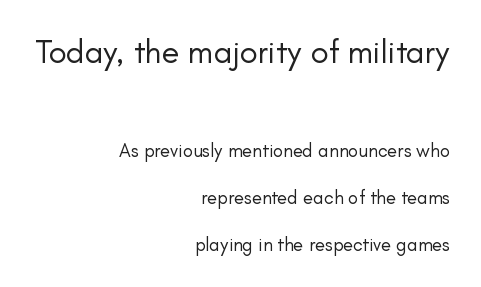
The image shows 33 px regular-weight sans-serif type, upright; set right-aligned, loose line spacing (2.47x), normal letter spacing, not underlined; the first (top) block is 1.74x larger; low stroke contrast and a small x-height.
